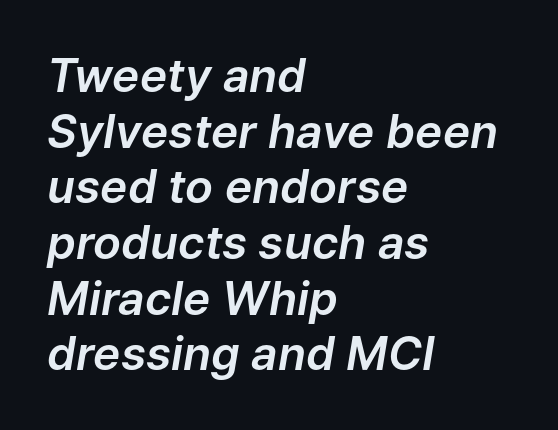
Spacing between characters is what you'd get straight out of the box. Underline: absent. An italicized treatment has been applied to the whole sample. These lines are rendered in a variable-pitch font. The passage is arranged the way most books set body copy — flush left.
